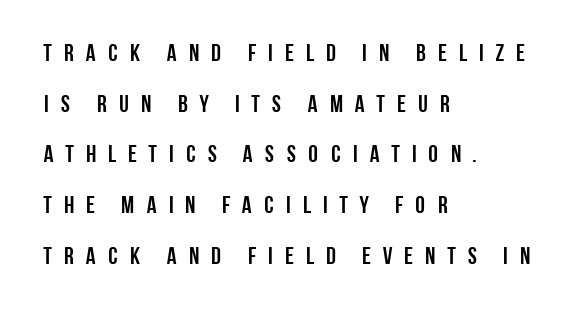
{"italic": "no", "bold": "yes", "underline": "no", "align": "left", "line_spacing": "loose", "line_spacing_ratio": 2.11, "letter_spacing": "wide", "letter_spacing_em": 0.43, "glyph_px": 24}
